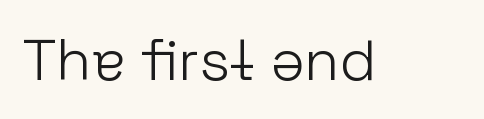
Serif or sans? Sans — the stroke terminals are bare. Has an underline been added? It has not. Do the characters align in a grid? No, the font is proportional. The type sits square on the baseline with zero lean. In terms of letterspacing, this is plain default setting.
